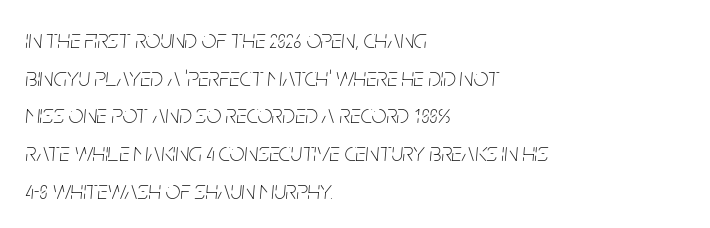
Stems and bowls with no extra thickness — not bold. Visually the block forms a straight wall on the left and a jagged coastline on the right. The gap between lines stays unmarked. Quick note: italic.
